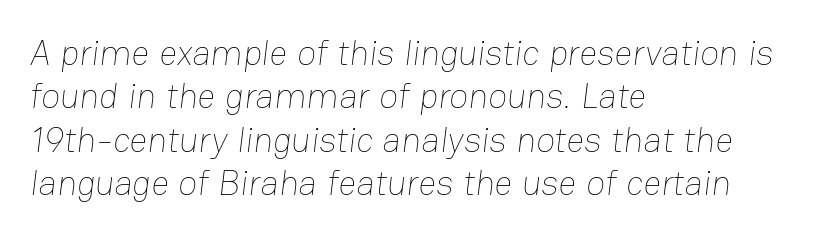
Q: Is the text bold? A: No.
Q: Is the text underlined? A: No.
Q: How is the paragraph aligned? A: Left-aligned.
Q: Is the spacing between letters normal or unusually wide? A: Normal.
Q: Width (condensed, normal, or wide)? A: Normal.
Q: Stroke contrast? A: Low.
Q: x-height? A: Medium.
Q: Monospaced? A: No.
